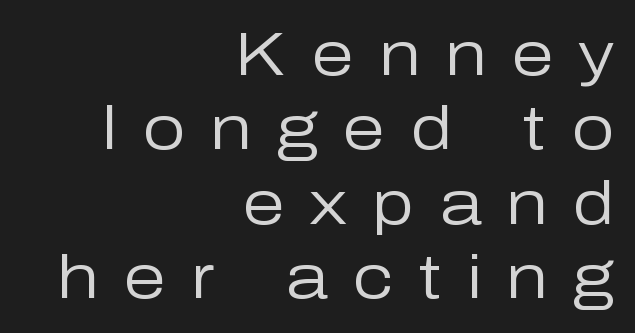
Q: Is the text bold? A: No.
Q: Is the text italic (slanted)? A: No, it is upright.
Q: Is the typeface a serif or a sans-serif typeface? A: Sans-serif.
Q: Is the text underlined? A: No.
Q: How is the paragraph aligned? A: Right-aligned.
Q: Is the spacing between letters normal or unusually wide? A: Unusually wide.
Q: Width (condensed, normal, or wide)? A: Normal.
Q: Stroke contrast? A: Low.
Q: x-height? A: Medium.
Q: Monospaced? A: No.
